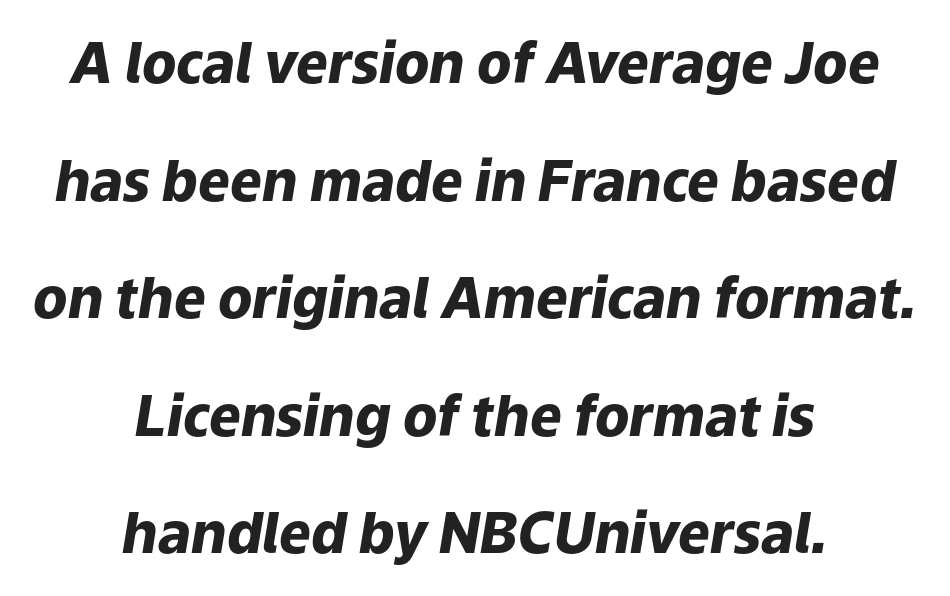
{"italic": "yes", "lean": "right", "slant_degrees": 9, "bold": "yes", "weight": "heavy", "width": "normal", "stroke_contrast": "low", "x_height": "medium", "monospaced": "no", "underline": "no", "align": "center", "line_spacing": "loose", "line_spacing_ratio": 2.1, "letter_spacing": "normal", "letter_spacing_em": 0.0, "glyph_px": 56}
